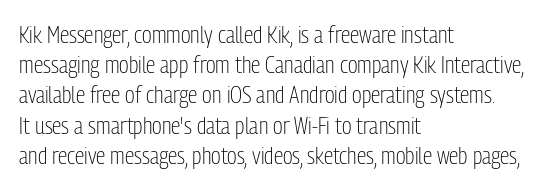
The weight would be labelled regular, book, light, or lighter still. Every stem runs plumb, perpendicular to the baseline. Descender tails drop into unmarked territory. One glance says typical: line gaps are just what's usual.
